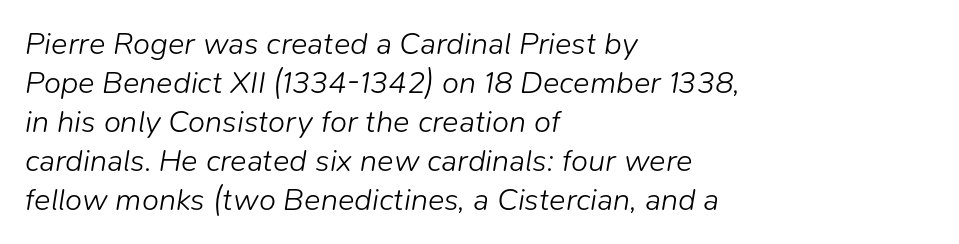
The image shows 31 px light type, italic (leaning right); set left-aligned, normal line spacing (1.26x), normal letter spacing, not underlined; low stroke contrast and a medium x-height.
